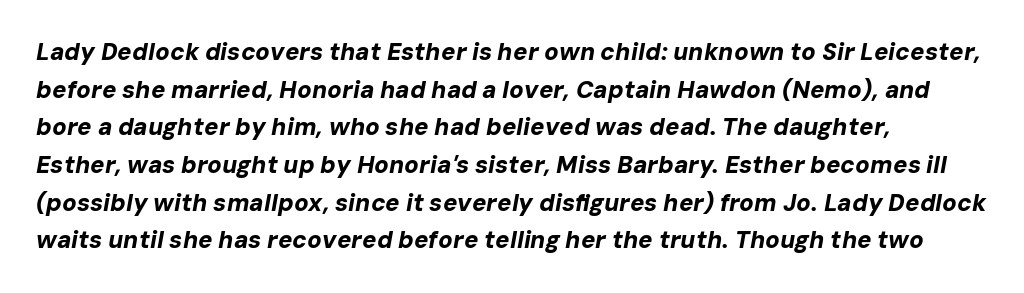
Nobody touched the tracking dial on this one. Only glyphs here, with clear space below each row. A typesetter would mark this as italic. As a designer I'd log this as weight 700, bold.
